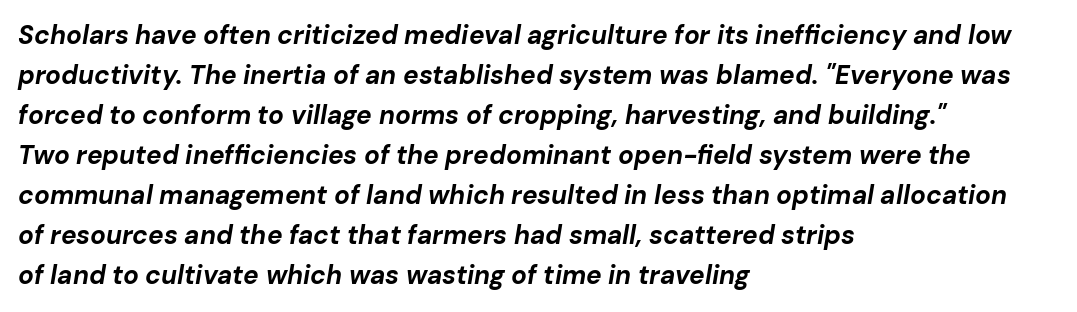
{"italic": "yes", "lean": "right", "slant_degrees": 10, "bold": "yes", "underline": "no", "align": "left", "line_spacing": "normal", "line_spacing_ratio": 1.54, "letter_spacing": "normal", "letter_spacing_em": 0.0, "glyph_px": 26}
